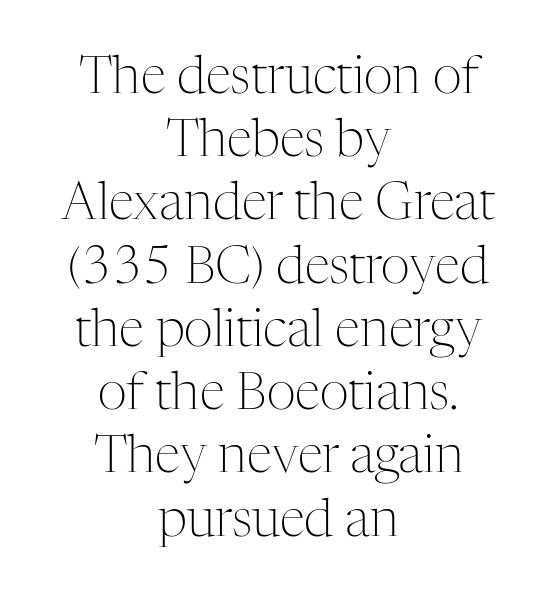
The image shows 51 px light serif type, upright; set centered, line spacing 1.24x, normal letter spacing, not underlined; medium stroke contrast and a medium x-height.
